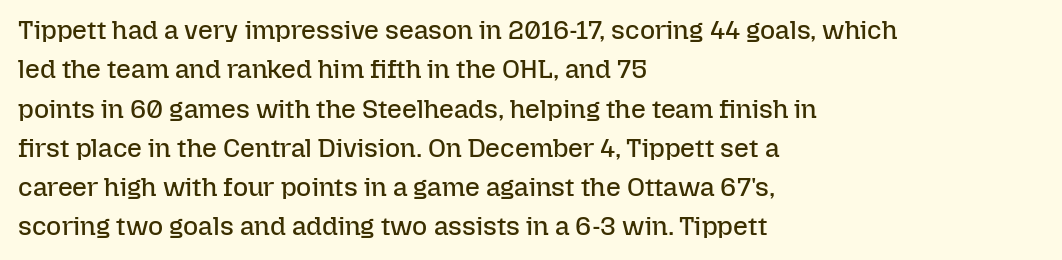
The image shows 26 px text type, upright; set left-aligned, normal line spacing (1.51x), normal letter spacing, not underlined.
